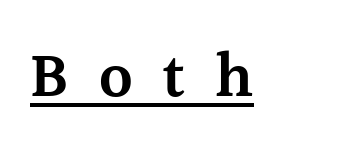
You could only call the tracking loose — the letters float apart. Varying glyph widths throughout — classic text-font behaviour. Style check: upright. Which margin do the lines hug? The left one — the right edge is uneven. Check where the strokes stop: tiny serifs finish them off.
